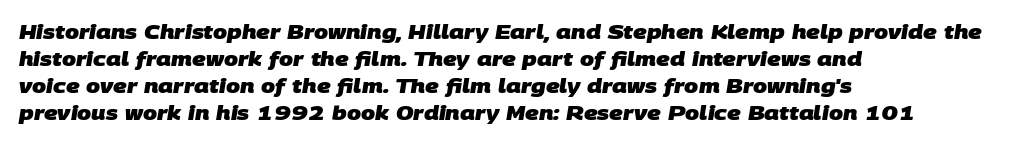
Q: Is the text bold? A: Yes.
Q: Is the text underlined? A: No.
Q: How is the paragraph aligned? A: Left-aligned.
Q: Is the spacing between letters normal or unusually wide? A: Normal.
Q: Is the spacing between lines tight, normal or loose? A: Normal.
